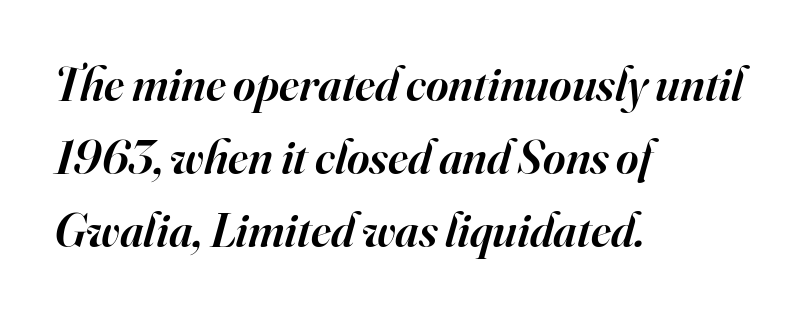
Q: Is the text bold? A: Semi-bold.
Q: Is the text italic (slanted)? A: Yes, it leans right by about 16 degrees.
Q: Is the typeface a serif or a sans-serif typeface? A: Serif.
Q: Is the text underlined? A: No.
Q: How is the paragraph aligned? A: Left-aligned.
Q: Is the spacing between letters normal or unusually wide? A: Normal.
Q: Is the spacing between lines tight, normal or loose? A: Normal.
Q: Width (condensed, normal, or wide)? A: Normal.
Q: Stroke contrast? A: High.
Q: x-height? A: Small.
Q: Monospaced? A: No.
